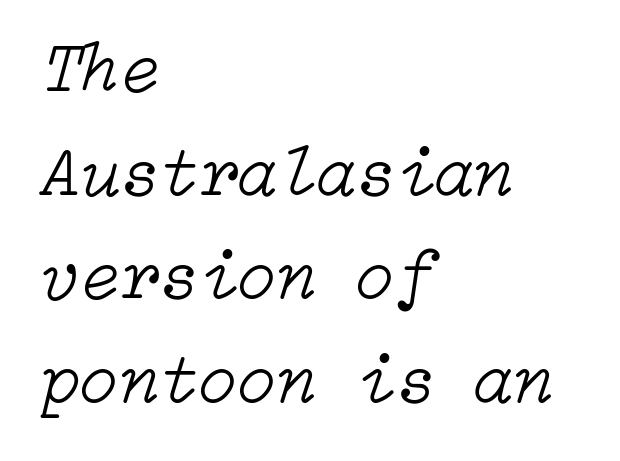
Underlining? Definitely not there. Interline gaps are of average width in this sample. Characters follow at the spacing the type designer built in. Weight class: somewhere from thin through regular.
